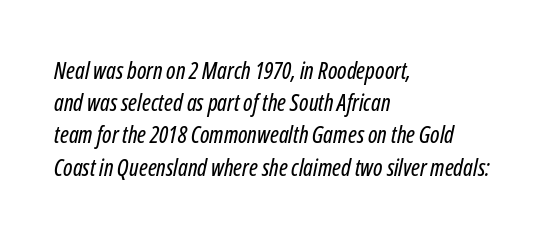
Q: Is the text italic (slanted)? A: Yes, it leans right by about 12 degrees.
Q: Is the text underlined? A: No.
Q: How is the paragraph aligned? A: Left-aligned.
Q: Is the spacing between letters normal or unusually wide? A: Normal.
Q: Is the spacing between lines tight, normal or loose? A: Normal.
